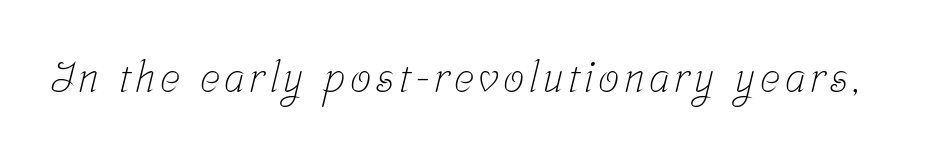
{"serif": "yes", "bold": "no", "weight": "light", "width": "condensed", "stroke_contrast": "low", "x_height": "medium", "monospaced": "no", "underline": "no", "glyph_px": 42}
